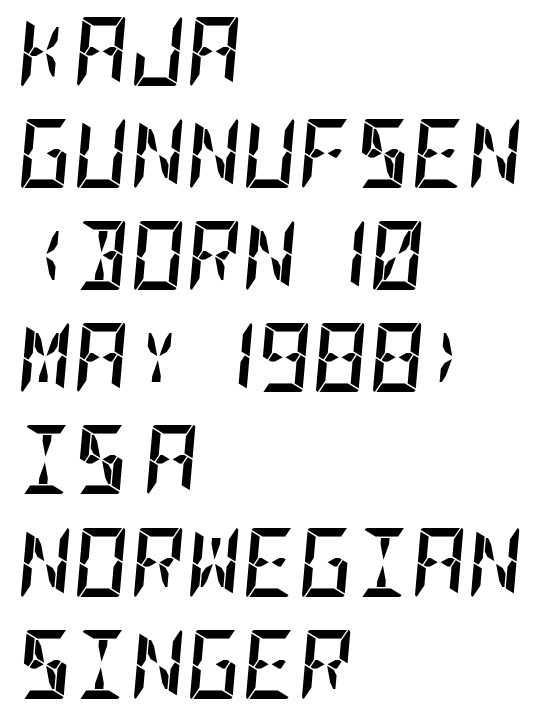
Q: Is the text bold? A: Yes.
Q: Is the text italic (slanted)? A: Yes, it leans right by about 5 degrees.
Q: Is the text underlined? A: No.
Q: How is the paragraph aligned? A: Left-aligned.
Q: Is the spacing between letters normal or unusually wide? A: Normal.
Q: Is the spacing between lines tight, normal or loose? A: Normal.
Q: Width (condensed, normal, or wide)? A: Condensed.
Q: Stroke contrast? A: Low.
Q: x-height? A: Large.
